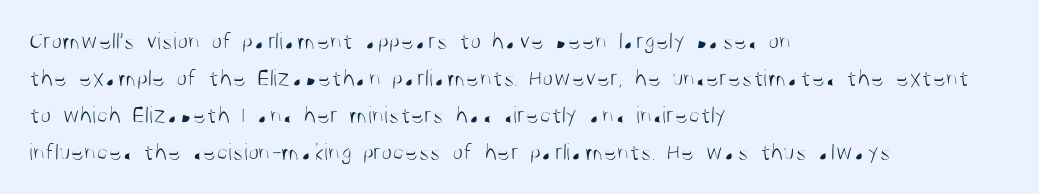
The image shows 25 px text type, upright; set left-aligned, normal line spacing (1.48x), normal letter spacing, not underlined.
